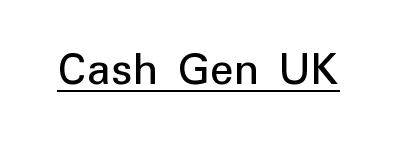
The image shows 49 px sans-serif type, upright; set normal letter spacing, underlined; low stroke contrast and a medium x-height.
